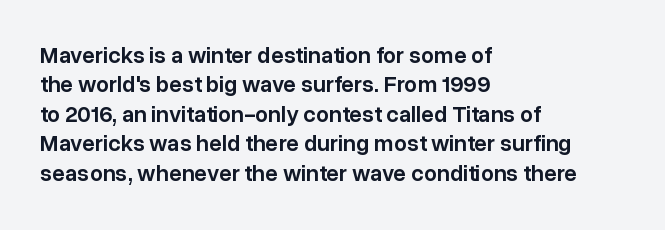
{"italic": "no", "bold": "semi", "underline": "no", "align": "left", "line_spacing": "normal", "line_spacing_ratio": 1.28, "letter_spacing": "normal", "letter_spacing_em": 0.0, "glyph_px": 23}
